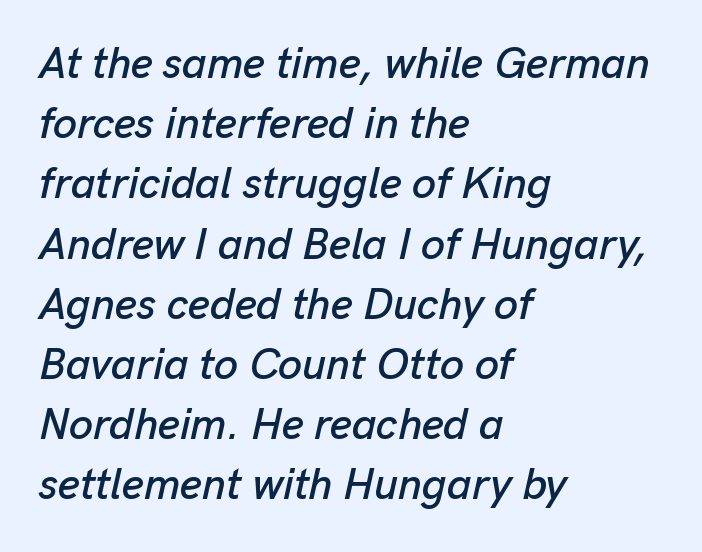
{"italic": "yes", "lean": "right", "slant_degrees": 13, "width": "normal", "stroke_contrast": "low", "x_height": "medium", "monospaced": "no", "underline": "no", "align": "left", "line_spacing": "normal", "line_spacing_ratio": 1.4, "letter_spacing": "normal", "letter_spacing_em": 0.0, "glyph_px": 43}
